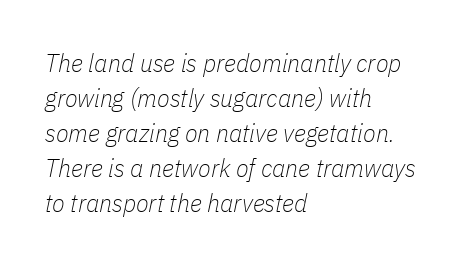
Only glyphs here, with clear space below each row. Vertical stems look standard width or narrower in stroke. Italic: yes, the glyphs are oblique. In terms of leading, this rendering sits right in the middle. All the whitespace from short lines collects on the right. Caption: standard tracking, unaltered.
